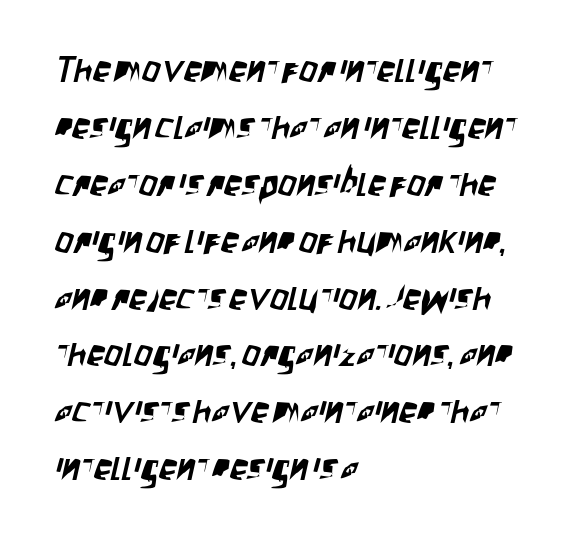
Students, observe: this is what conventionally led text looks like. The foot of each line stays bare and open. Nope, no serifs anywhere on these letters. The text block is weighted toward the left margin, trailing off unevenly rightward. Looks like regular typesetting: each glyph gets only the width it needs.
